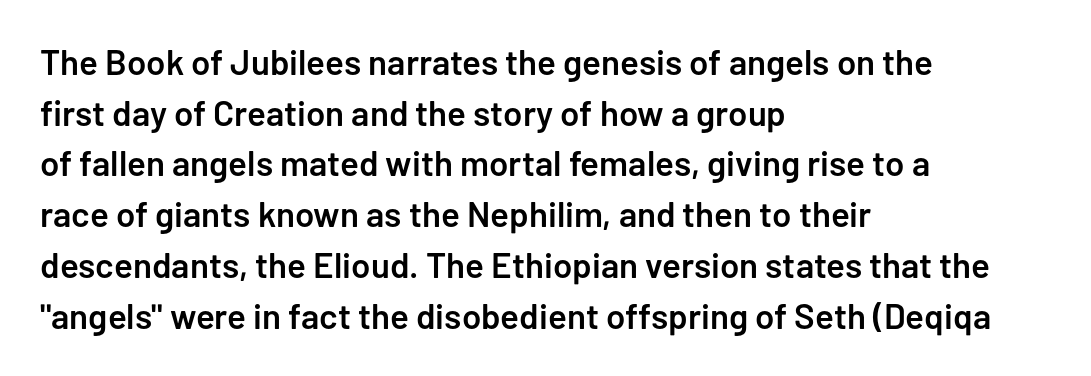
Q: Is the text bold? A: Semi-bold.
Q: Is the text italic (slanted)? A: No, it is upright.
Q: Is the typeface a serif or a sans-serif typeface? A: Sans-serif.
Q: Is the text underlined? A: No.
Q: How is the paragraph aligned? A: Left-aligned.
Q: Is the spacing between letters normal or unusually wide? A: Normal.
Q: Is the spacing between lines tight, normal or loose? A: Normal.
Q: Width (condensed, normal, or wide)? A: Normal.
Q: Stroke contrast? A: Low.
Q: x-height? A: Medium.
Q: Monospaced? A: No.
